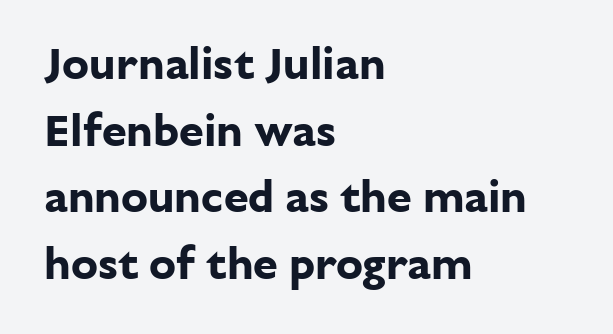
The image shows 45 px bold sans-serif type, upright; set left-aligned, normal line spacing (1.48x), normal letter spacing, not underlined; low stroke contrast and a medium x-height.
